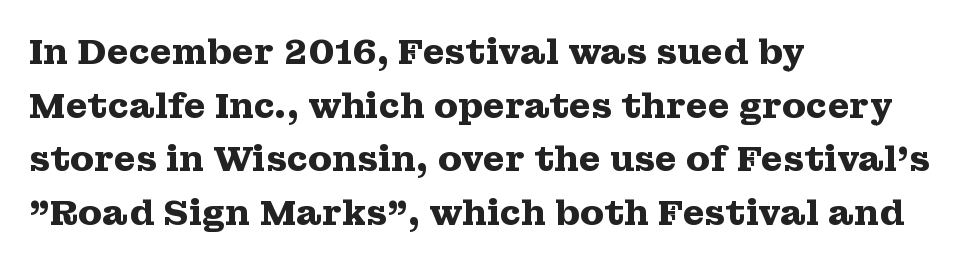
The image shows 35 px heavy, wide serif type, upright; set left-aligned, normal line spacing (1.53x), normal letter spacing, not underlined; medium stroke contrast and a medium x-height.
